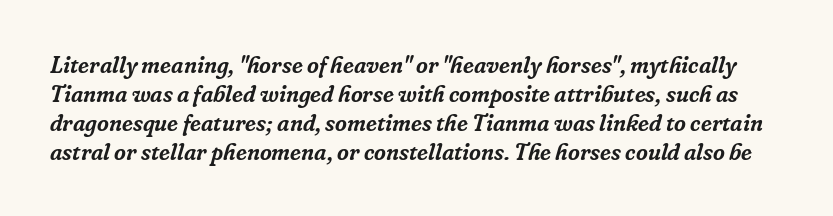
{"italic": "yes", "lean": "right", "slant_degrees": 16, "underline": "no", "line_spacing": "normal", "line_spacing_ratio": 1.26, "letter_spacing": "normal", "letter_spacing_em": 0.0, "glyph_px": 23}
